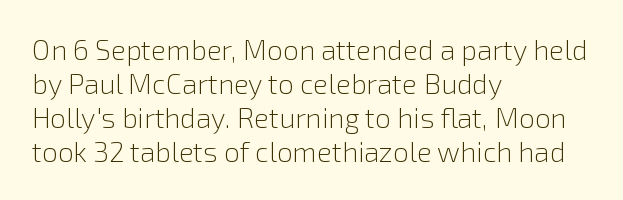
Q: Is the text bold? A: No.
Q: Is the text italic (slanted)? A: No, it is upright.
Q: Is the typeface a serif or a sans-serif typeface? A: Sans-serif.
Q: Is the text underlined? A: No.
Q: How is the paragraph aligned? A: Left-aligned.
Q: Is the spacing between letters normal or unusually wide? A: Normal.
Q: Width (condensed, normal, or wide)? A: Normal.
Q: x-height? A: Medium.
Q: Monospaced? A: No.
